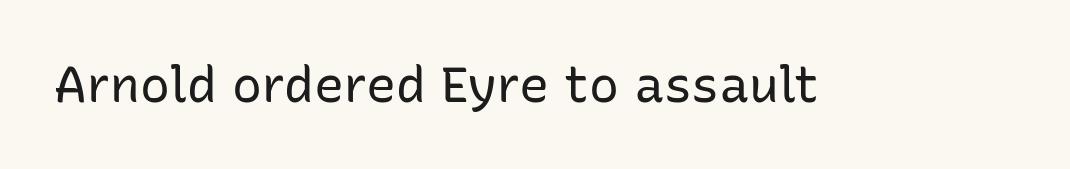
{"serif": "no", "italic": "no", "bold": "no", "weight": "regular", "width": "normal", "stroke_contrast": "low", "x_height": "medium", "monospaced": "no", "underline": "no", "letter_spacing": "normal", "letter_spacing_em": 0.0, "glyph_px": 50}
